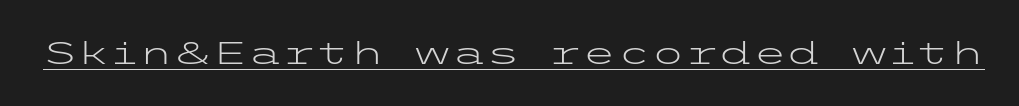
{"serif": "no", "italic": "no", "bold": "no", "weight": "light", "width": "wide", "stroke_contrast": "low", "x_height": "medium", "underline": "yes", "letter_spacing": "normal", "letter_spacing_em": 0.0, "glyph_px": 31}
